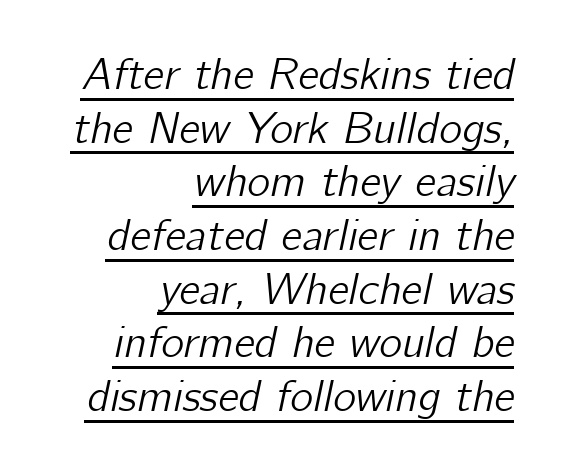
The image shows 44 px text type, italic (leaning right); set right-aligned, line spacing 1.22x, normal letter spacing, underlined; low stroke contrast and a medium x-height.
